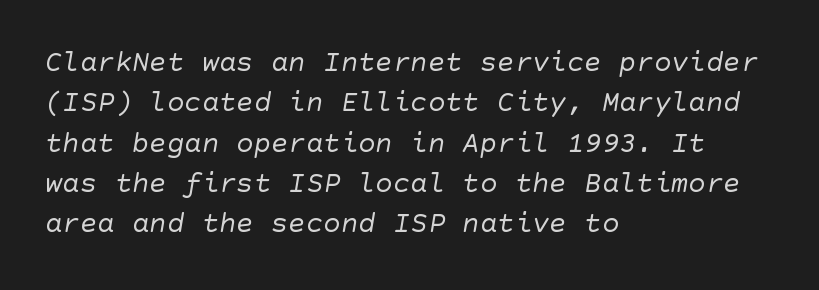
Q: Is the text bold? A: No.
Q: Is the typeface a serif or a sans-serif typeface? A: Sans-serif.
Q: Is the text underlined? A: No.
Q: How is the paragraph aligned? A: Left-aligned.
Q: Is the spacing between letters normal or unusually wide? A: Normal.
Q: Is the spacing between lines tight, normal or loose? A: Normal.
Q: Width (condensed, normal, or wide)? A: Normal.
Q: Stroke contrast? A: Low.
Q: x-height? A: Large.
